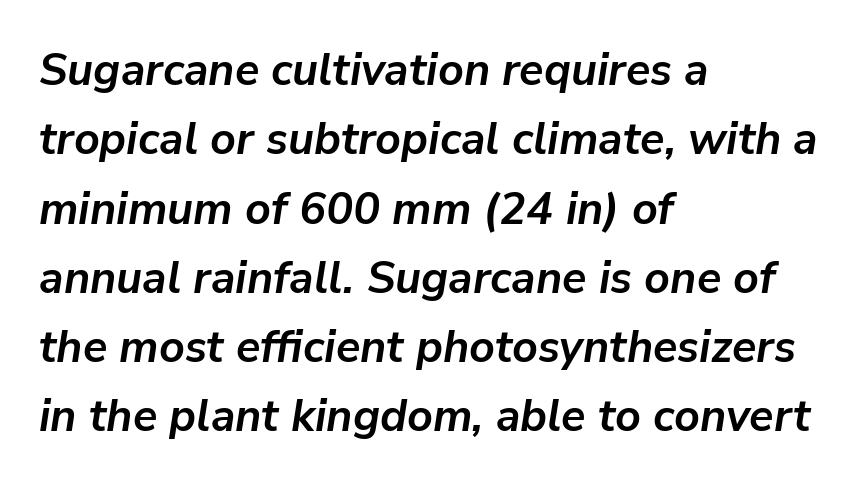
{"italic": "yes", "lean": "right", "slant_degrees": 9, "bold": "yes", "weight": "semibold", "width": "normal", "stroke_contrast": "low", "x_height": "medium", "monospaced": "no", "underline": "no", "align": "left", "line_spacing": "normal", "line_spacing_ratio": 1.54, "letter_spacing": "normal", "letter_spacing_em": 0.0, "glyph_px": 45}
